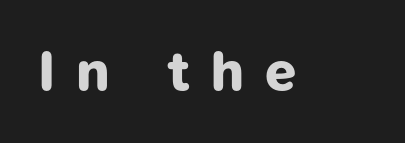
Q: Is the text bold? A: Yes.
Q: Is the typeface a serif or a sans-serif typeface? A: Sans-serif.
Q: Is the text underlined? A: No.
Q: Is the spacing between letters normal or unusually wide? A: Unusually wide.
Q: Width (condensed, normal, or wide)? A: Normal.
Q: Stroke contrast? A: Low.
Q: x-height? A: Medium.
Q: Monospaced? A: No.
